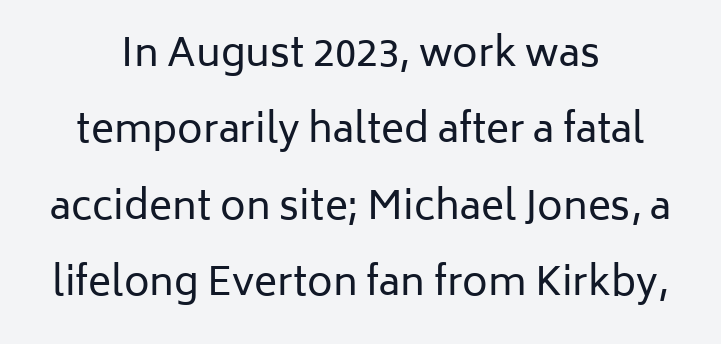
Q: Is the text bold? A: No.
Q: Is the text italic (slanted)? A: No, it is upright.
Q: Is the typeface a serif or a sans-serif typeface? A: Sans-serif.
Q: Is the text underlined? A: No.
Q: How is the paragraph aligned? A: Centered.
Q: Is the spacing between letters normal or unusually wide? A: Normal.
Q: Is the spacing between lines tight, normal or loose? A: Loose.
Q: Width (condensed, normal, or wide)? A: Normal.
Q: Stroke contrast? A: Low.
Q: x-height? A: Medium.
Q: Monospaced? A: No.
